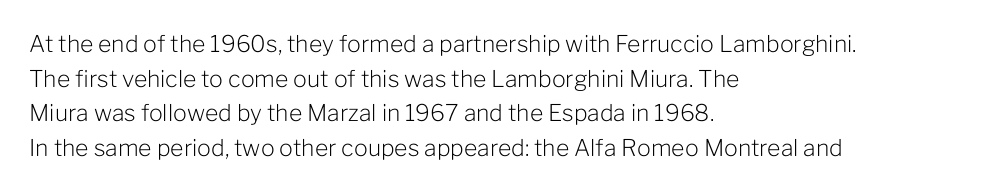
{"italic": "no", "bold": "no", "underline": "no", "align": "left", "line_spacing": "normal", "line_spacing_ratio": 1.51, "letter_spacing": "normal", "letter_spacing_em": 0.0, "glyph_px": 23}
